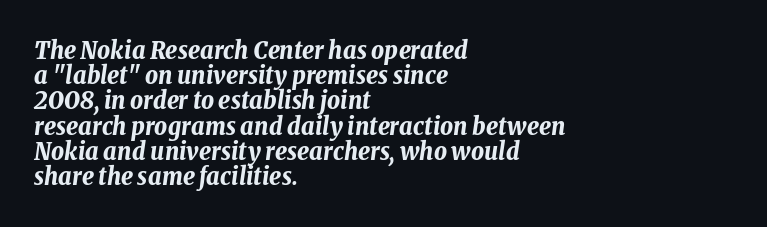
Only glyphs here, with clear space below each row. Does the copy run flush right? No — it runs flush left. No extra tracking has been applied to these lines. Does the lettering tilt? It does — this is italic. Students, this is bold: see how much ink each stroke carries. Honestly, the rows look squashed on top of each other.
